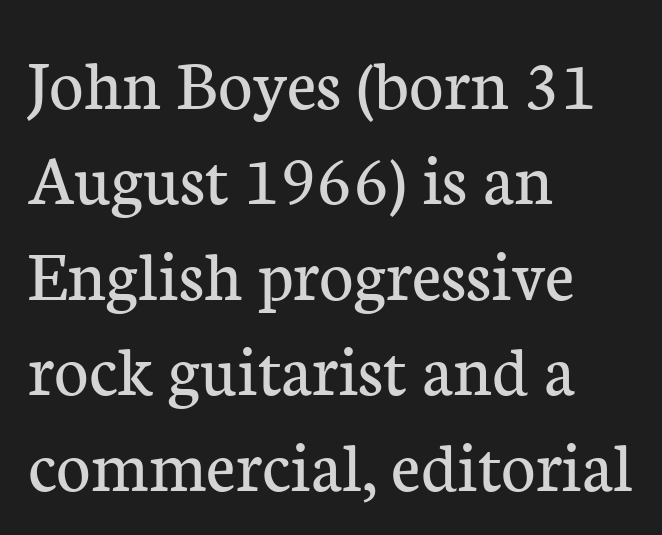
The image shows 74 px regular-weight serif type, upright; set left-aligned, normal line spacing (1.29x), normal letter spacing, not underlined; low stroke contrast and a medium x-height.
